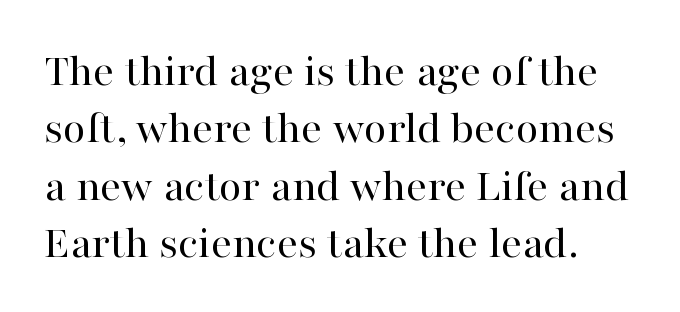
Q: Is the text bold? A: No.
Q: Is the text italic (slanted)? A: No, it is upright.
Q: Is the typeface a serif or a sans-serif typeface? A: Serif.
Q: Is the text underlined? A: No.
Q: Is the spacing between letters normal or unusually wide? A: Normal.
Q: Width (condensed, normal, or wide)? A: Normal.
Q: Stroke contrast? A: High.
Q: x-height? A: Medium.
Q: Monospaced? A: No.
